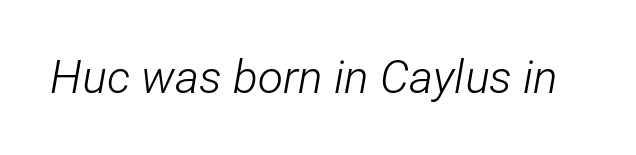
Q: Is the text bold? A: No.
Q: Is the text italic (slanted)? A: Yes, it leans right by about 12 degrees.
Q: Is the text underlined? A: No.
Q: Is the spacing between letters normal or unusually wide? A: Normal.
Q: Width (condensed, normal, or wide)? A: Condensed.
Q: Stroke contrast? A: Low.
Q: x-height? A: Medium.
Q: Monospaced? A: No.
